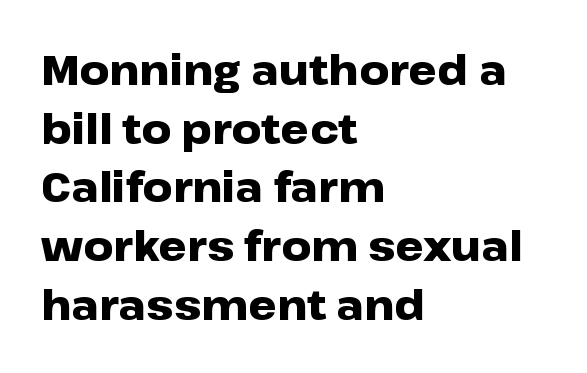
{"serif": "no", "italic": "no", "bold": "yes", "weight": "heavy", "width": "wide", "stroke_contrast": "low", "x_height": "medium", "monospaced": "no", "underline": "no", "align": "left", "line_spacing": "normal", "line_spacing_ratio": 1.43, "letter_spacing": "normal", "letter_spacing_em": 0.0, "glyph_px": 41}
